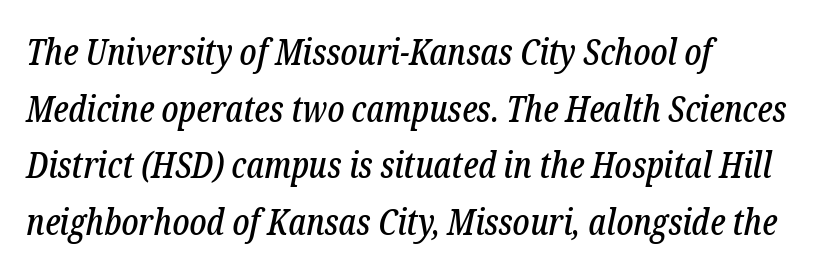
The image shows 36 px condensed serif type, italic (leaning right); set left-aligned, normal line spacing (1.57x), normal letter spacing, not underlined; low stroke contrast and a medium x-height.
